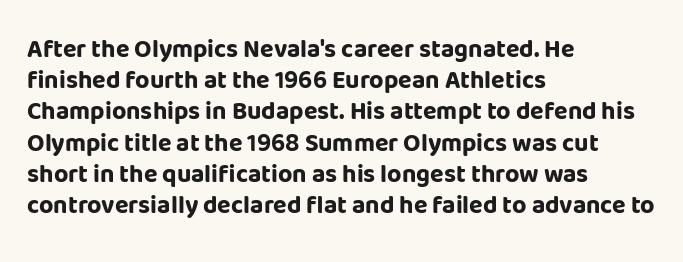
The image shows 25 px bold type, upright; set left-aligned, normal line spacing (1.25x), normal letter spacing, not underlined.
